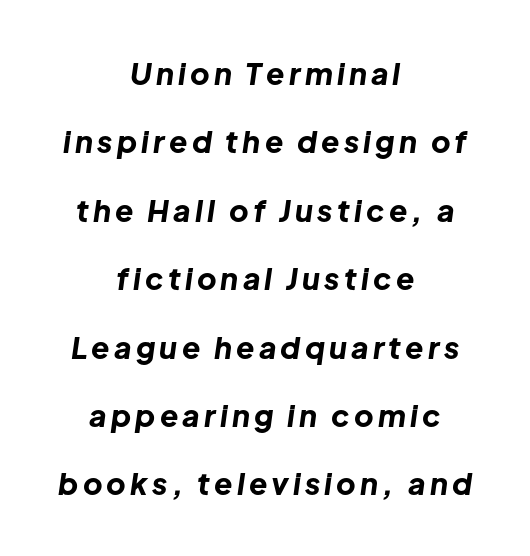
The image shows 30 px bold type, italic (leaning right); set centered, loose line spacing (2.28x), not underlined; low stroke contrast and a medium x-height.
